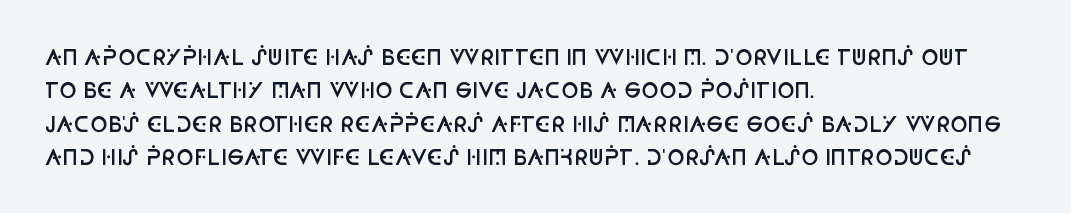
Typographic density is moderately raised because the face is semibold. Letter spacing: default. Vertically, the passage feels balanced, rows spaced as you'd expect. In terms of posture, this sample is upright. These lines stack with their left ends in a neat column.
